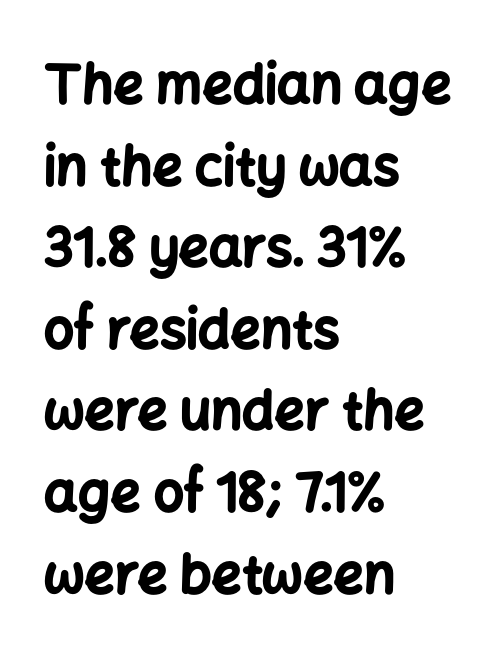
{"serif": "no", "italic": "no", "bold": "yes", "weight": "bold", "width": "normal", "stroke_contrast": "low", "x_height": "medium", "monospaced": "no", "underline": "no", "align": "left", "line_spacing": "normal", "line_spacing_ratio": 1.54, "letter_spacing": "normal", "letter_spacing_em": 0.0, "glyph_px": 53}
